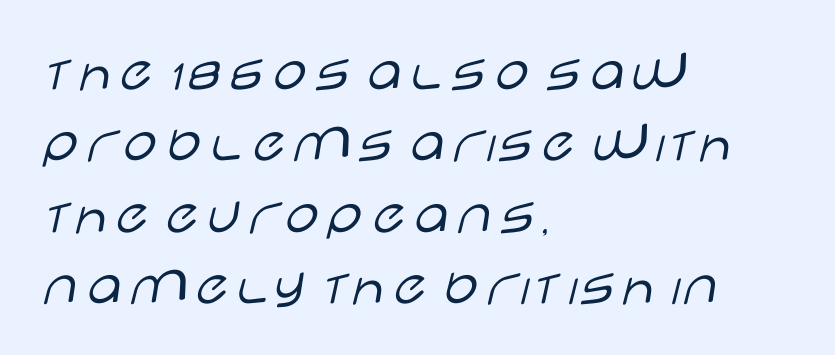
Q: Is the text bold? A: No.
Q: Is the text italic (slanted)? A: Yes.
Q: Is the typeface a serif or a sans-serif typeface? A: Sans-serif.
Q: Is the text underlined? A: No.
Q: How is the paragraph aligned? A: Left-aligned.
Q: Is the spacing between letters normal or unusually wide? A: Normal.
Q: Width (condensed, normal, or wide)? A: Wide.
Q: Stroke contrast? A: Low.
Q: x-height? A: Large.
Q: Monospaced? A: No.
